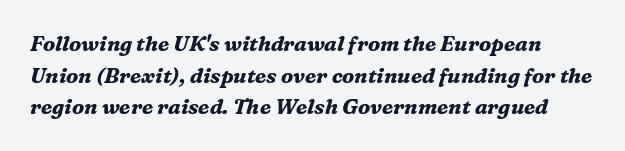
Q: Is the text bold? A: Yes.
Q: Is the text italic (slanted)? A: Yes, it leans right by about 16 degrees.
Q: Is the text underlined? A: No.
Q: Is the spacing between letters normal or unusually wide? A: Normal.
Q: Is the spacing between lines tight, normal or loose? A: Normal.
